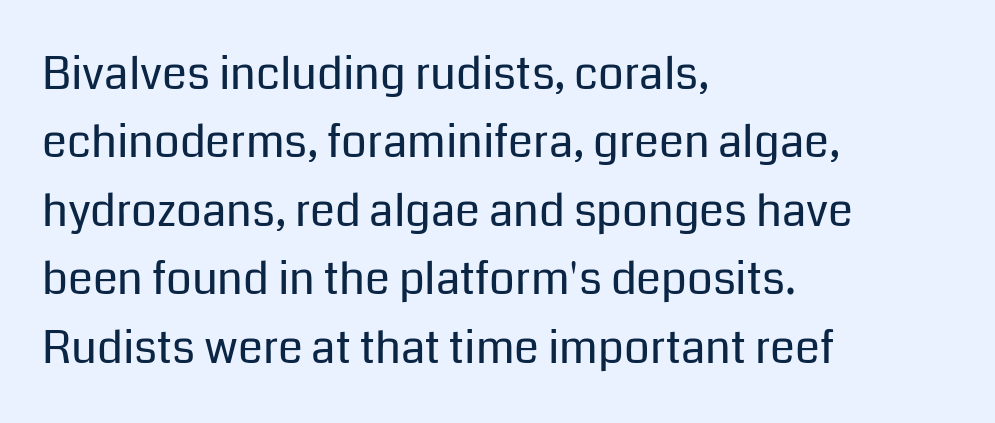
Q: Is the text bold? A: No.
Q: Is the text italic (slanted)? A: No, it is upright.
Q: Is the typeface a serif or a sans-serif typeface? A: Sans-serif.
Q: Is the text underlined? A: No.
Q: How is the paragraph aligned? A: Left-aligned.
Q: Is the spacing between letters normal or unusually wide? A: Normal.
Q: Is the spacing between lines tight, normal or loose? A: Normal.
Q: Width (condensed, normal, or wide)? A: Normal.
Q: Stroke contrast? A: Low.
Q: x-height? A: Medium.
Q: Monospaced? A: No.
